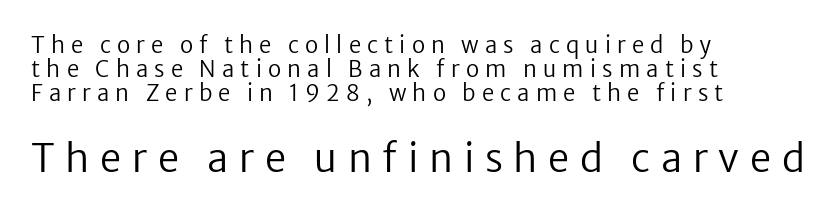
{"serif": "no", "italic": "no", "bold": "no", "weight": "regular", "width": "normal", "stroke_contrast": "low", "x_height": "medium", "monospaced": "no", "underline": "no", "align": "left", "line_spacing": "tight", "line_spacing_ratio": 1.1, "letter_spacing": "wide", "letter_spacing_em": 0.28, "larger_block": "second", "size_ratio": 1.73, "glyph_px": 38}
